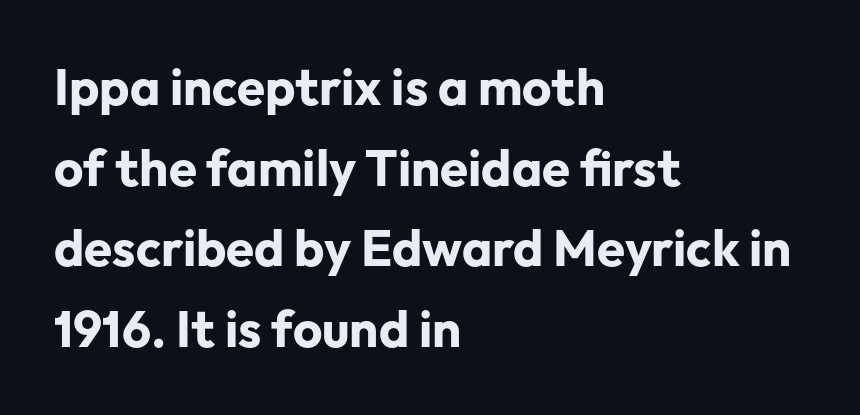
Q: Is the text bold? A: Yes.
Q: Is the text italic (slanted)? A: No, it is upright.
Q: Is the typeface a serif or a sans-serif typeface? A: Sans-serif.
Q: Is the text underlined? A: No.
Q: How is the paragraph aligned? A: Left-aligned.
Q: Is the spacing between letters normal or unusually wide? A: Normal.
Q: Is the spacing between lines tight, normal or loose? A: Normal.
Q: Width (condensed, normal, or wide)? A: Normal.
Q: Stroke contrast? A: Low.
Q: x-height? A: Medium.
Q: Monospaced? A: No.
